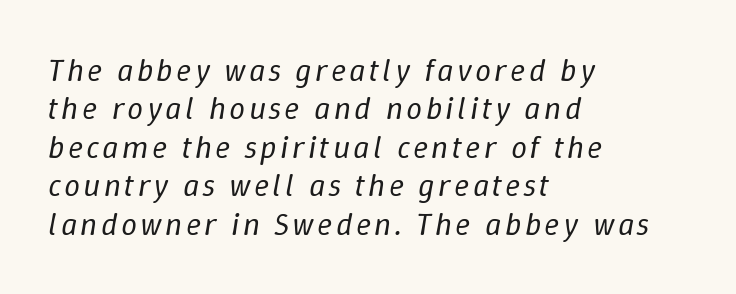
The image shows 32 px regular-weight type, italic (leaning right); set left-aligned, line spacing 1.2x, not underlined; low stroke contrast and a medium x-height.
